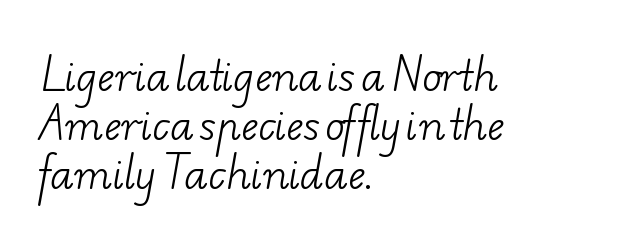
The image shows 40 px light, wide serif type; set left-aligned, line spacing 1.23x, normal letter spacing, not underlined; low stroke contrast and a small x-height.
